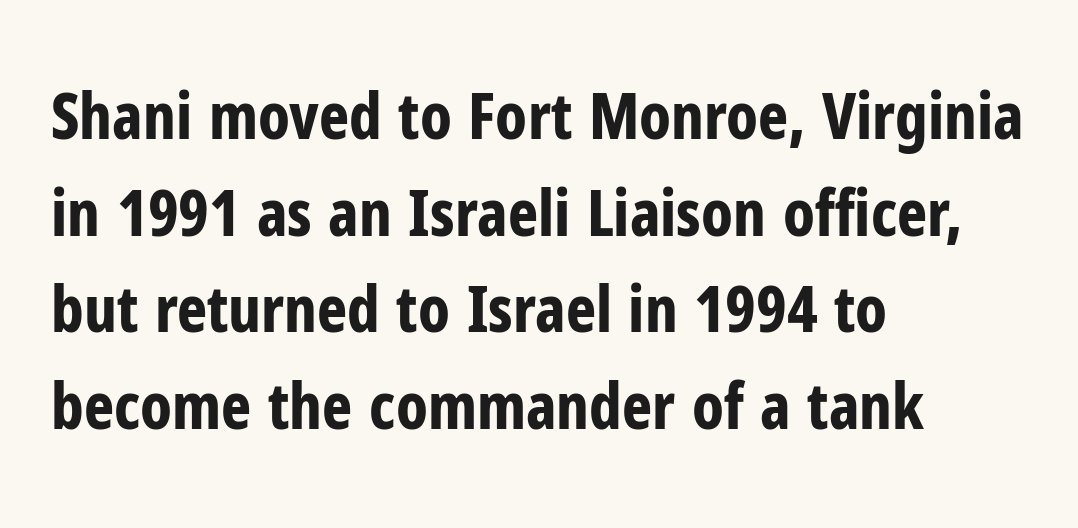
Left-aligned paragraph, ragged on the right. Letter spacing: default. Strong, thick strokes mark this as bold type. You can tell from the bare stems that sans-serif type was used. Proportional: the letters do not fall into vertical columns.
